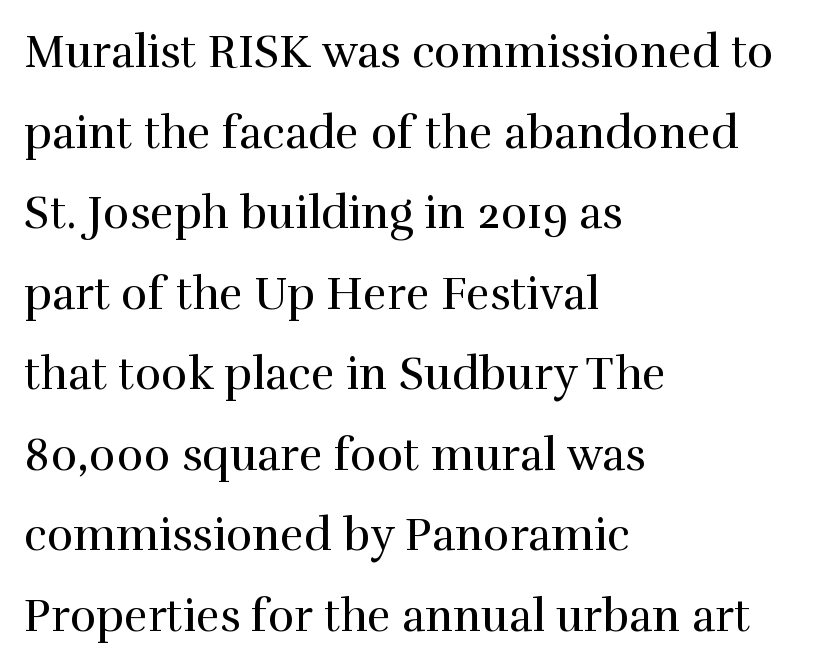
{"serif": "yes", "italic": "no", "bold": "no", "weight": "regular", "width": "normal", "stroke_contrast": "high", "x_height": "medium", "monospaced": "no", "underline": "no", "align": "left", "line_spacing_ratio": 1.79, "letter_spacing": "normal", "letter_spacing_em": 0.0, "glyph_px": 45}
